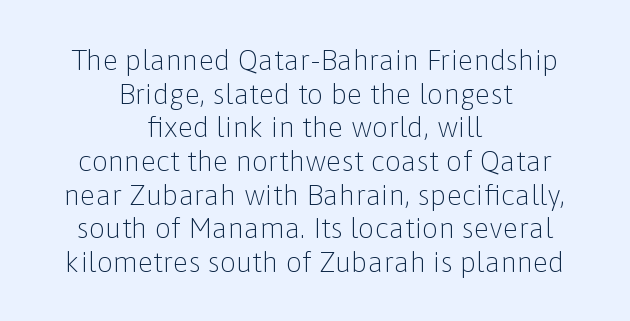
Q: Is the text bold? A: No.
Q: Is the text italic (slanted)? A: No, it is upright.
Q: Is the typeface a serif or a sans-serif typeface? A: Sans-serif.
Q: Is the text underlined? A: No.
Q: How is the paragraph aligned? A: Centered.
Q: Is the spacing between letters normal or unusually wide? A: Normal.
Q: Width (condensed, normal, or wide)? A: Normal.
Q: Stroke contrast? A: Low.
Q: x-height? A: Medium.
Q: Monospaced? A: No.
